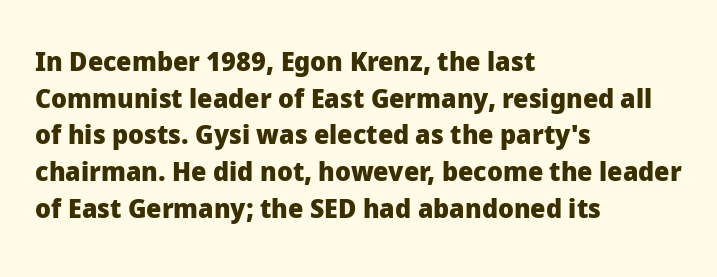
Casual observation: everything's shoved over to the left. Look at the tracking — it's just the regular setting, nothing added. The rendering uses a moderate line-height, typical for paragraphs. Decoration check: the copy has no underline. The face used here has the dense, thick strokes of a bold. The typography opts for an upright posture over an oblique one.
